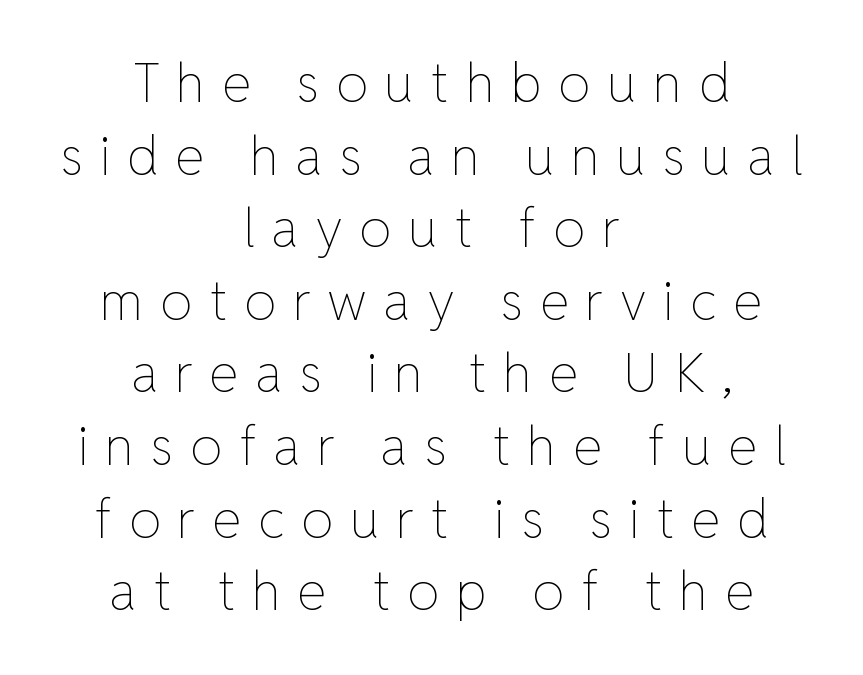
{"italic": "no", "bold": "no", "weight": "thin", "width": "normal", "stroke_contrast": "low", "x_height": "medium", "monospaced": "no", "underline": "no", "align": "center", "line_spacing": "normal", "line_spacing_ratio": 1.37, "letter_spacing": "wide", "letter_spacing_em": 0.31, "glyph_px": 53}
